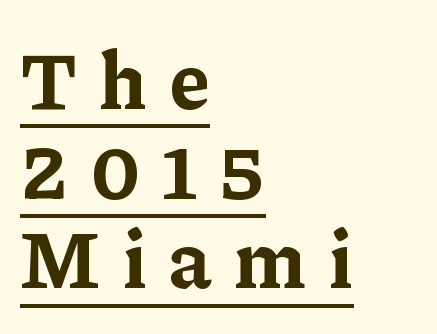
The image shows 80 px bold serif type, upright; set left-aligned, tight line spacing (1.12x), unusually wide letter spacing (+0.27 em), underlined; low stroke contrast and a medium x-height.
